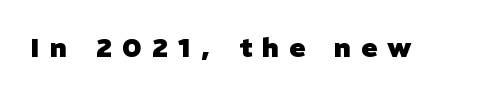
The image shows 26 px bold type; set unusually wide letter spacing (+0.4 em), not underlined.
